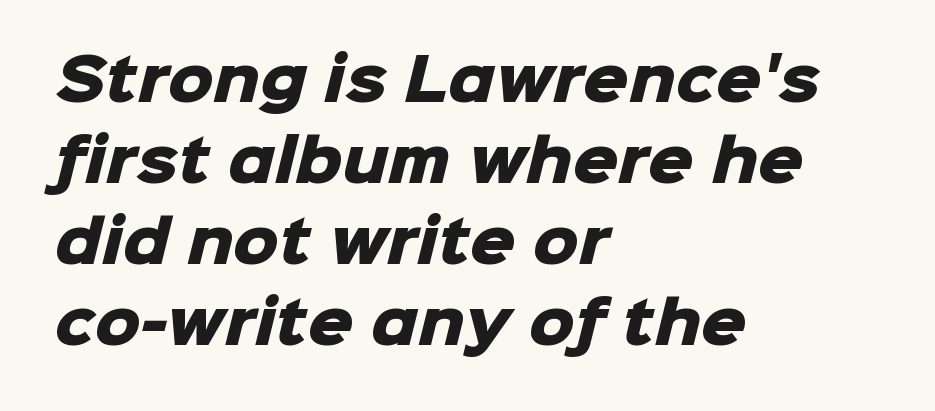
The space directly below the letters is spotless. The strokes are fattened all the way to bold. Is this a fixed-width face? No — the glyphs have proportional, varying widths. Does the leading feel generous? No, just average.
